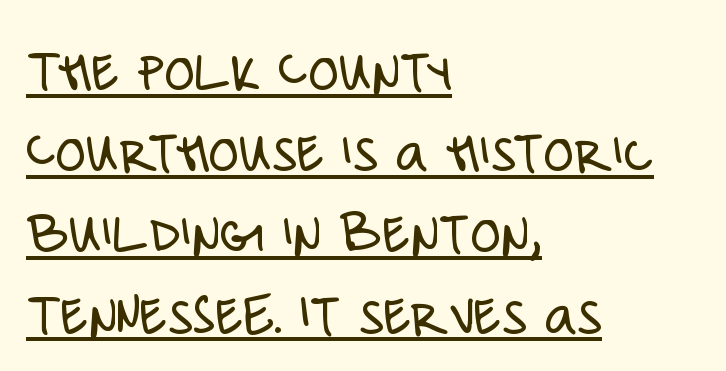
The image shows 62 px light, condensed sans-serif type, upright; set left-aligned, normal line spacing (1.31x), normal letter spacing, underlined; low stroke contrast and a large x-height.
